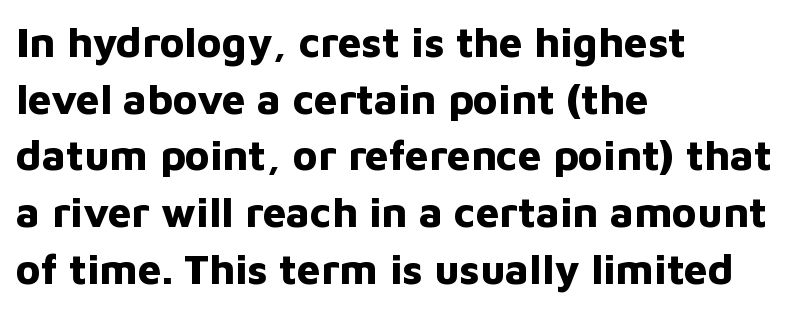
The image shows 42 px bold sans-serif type, upright; set left-aligned, normal line spacing (1.35x), normal letter spacing, not underlined; low stroke contrast and a medium x-height.
